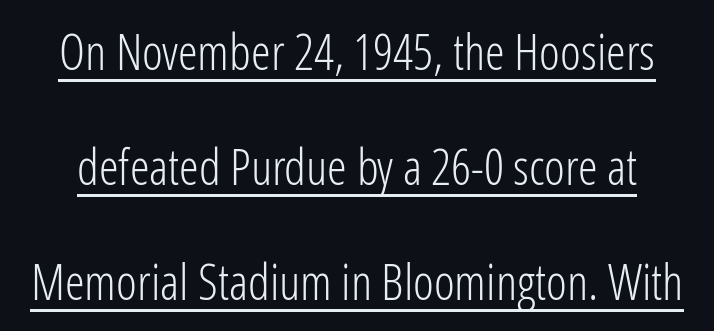
Q: Is the text bold? A: No.
Q: Is the text italic (slanted)? A: No, it is upright.
Q: Is the typeface a serif or a sans-serif typeface? A: Sans-serif.
Q: Is the text underlined? A: Yes.
Q: Is the spacing between letters normal or unusually wide? A: Normal.
Q: Is the spacing between lines tight, normal or loose? A: Loose.
Q: Width (condensed, normal, or wide)? A: Condensed.
Q: Stroke contrast? A: Low.
Q: x-height? A: Medium.
Q: Monospaced? A: No.
